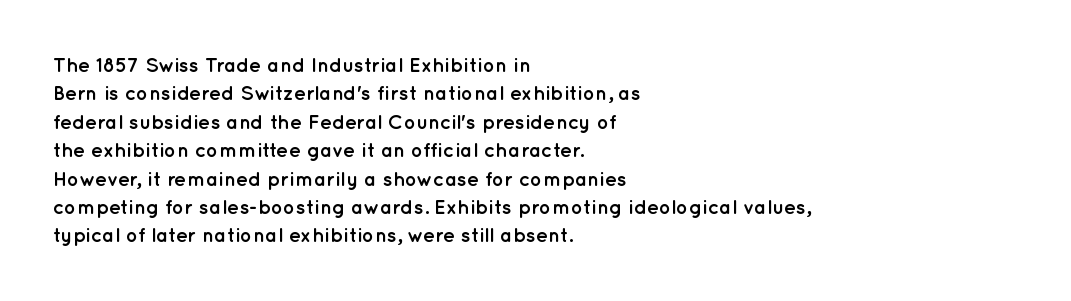
Q: Is the text bold? A: Yes.
Q: Is the text italic (slanted)? A: No, it is upright.
Q: Is the text underlined? A: No.
Q: How is the paragraph aligned? A: Left-aligned.
Q: Is the spacing between letters normal or unusually wide? A: Normal.
Q: Is the spacing between lines tight, normal or loose? A: Normal.
